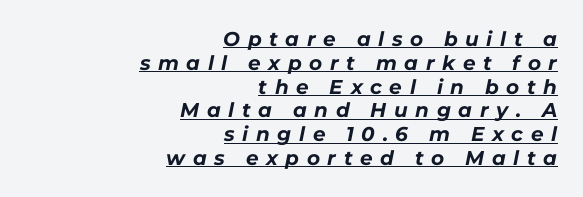
Q: Is the text bold? A: Yes.
Q: Is the text italic (slanted)? A: Yes, it leans right by about 11 degrees.
Q: Is the text underlined? A: Yes.
Q: How is the paragraph aligned? A: Right-aligned.
Q: Is the spacing between letters normal or unusually wide? A: Unusually wide.
